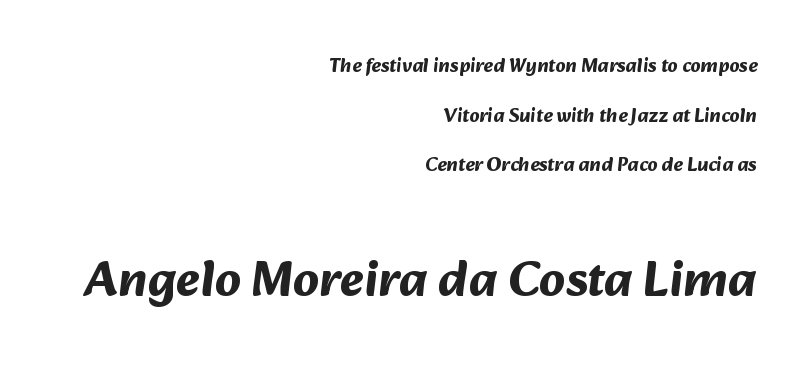
Q: Is the text bold? A: Yes.
Q: Is the typeface a serif or a sans-serif typeface? A: Sans-serif.
Q: Is the text underlined? A: No.
Q: How is the paragraph aligned? A: Right-aligned.
Q: Is the spacing between letters normal or unusually wide? A: Normal.
Q: Is the spacing between lines tight, normal or loose? A: Loose.
Q: Which block of text is set in a larger size, the first (top) or the second (bottom)? A: The second (bottom) one.
Q: Width (condensed, normal, or wide)? A: Normal.
Q: Stroke contrast? A: Medium.
Q: x-height? A: Medium.
Q: Monospaced? A: No.
